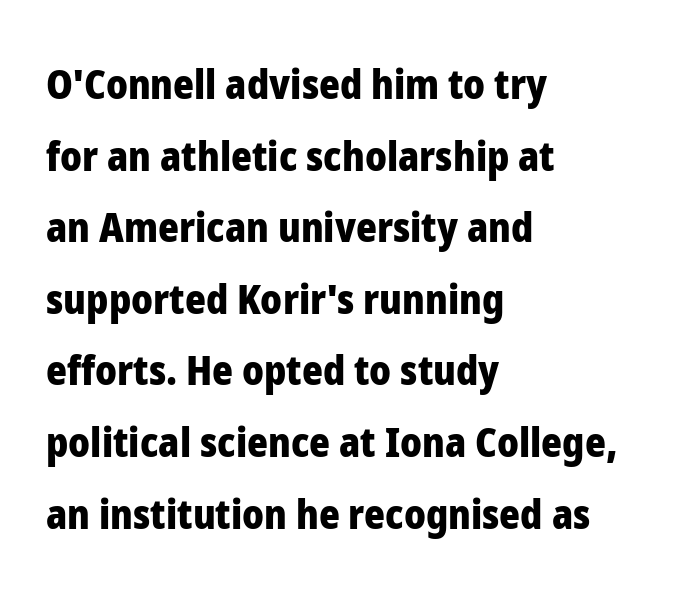
The image shows 40 px heavy sans-serif type, upright; set left-aligned, line spacing 1.79x, normal letter spacing, not underlined; low stroke contrast and a medium x-height.
